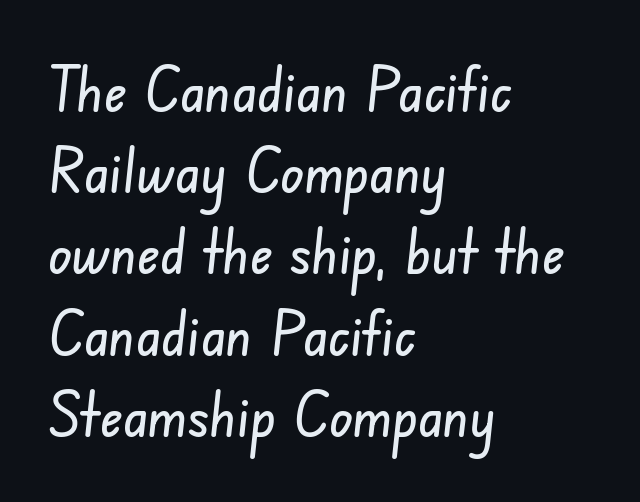
Q: Is the typeface a serif or a sans-serif typeface? A: Sans-serif.
Q: Is the text underlined? A: No.
Q: How is the paragraph aligned? A: Left-aligned.
Q: Is the spacing between letters normal or unusually wide? A: Normal.
Q: Is the spacing between lines tight, normal or loose? A: Normal.
Q: Width (condensed, normal, or wide)? A: Condensed.
Q: Stroke contrast? A: Low.
Q: x-height? A: Small.
Q: Monospaced? A: No.
